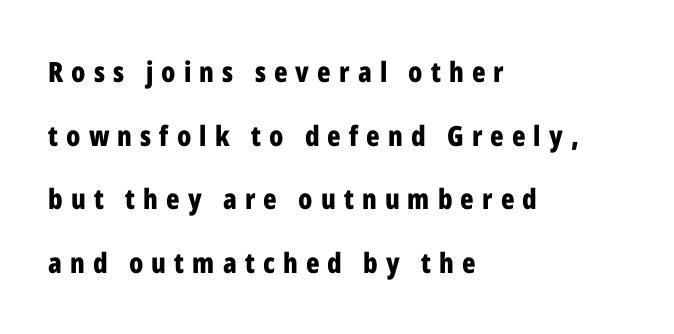
Typographic density is high because the face is bold. Words float on clear page, feet unadorned. Characters remain perfectly vertical along every line. A typesetter would call this proportional, since set widths differ per character. Compared with typical paragraphs, the rows here are farther apart.
